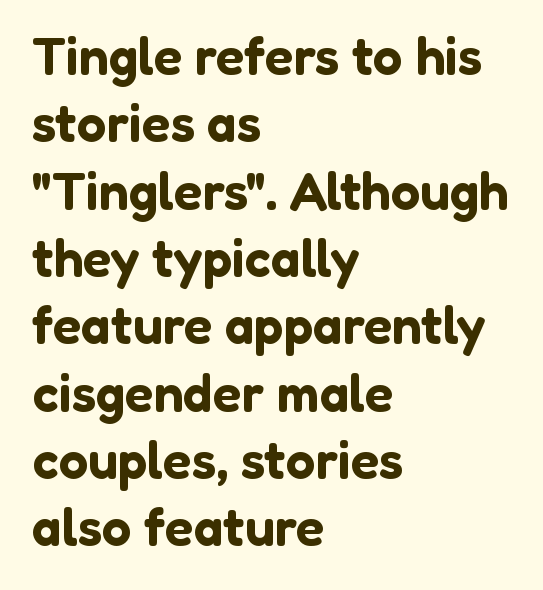
Evenly set lines give the paragraph a standard silhouette. Nobody drew a line under any word here. Left-aligned paragraph, ragged on the right. Stroke terminals: plain, sans-serif.
